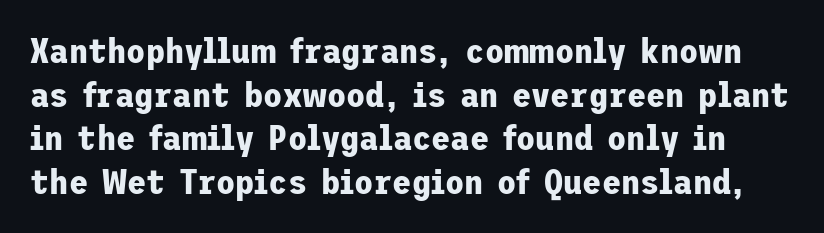
Q: Is the text bold? A: Yes.
Q: Is the text italic (slanted)? A: No, it is upright.
Q: Is the typeface a serif or a sans-serif typeface? A: Sans-serif.
Q: Is the text underlined? A: No.
Q: Is the spacing between letters normal or unusually wide? A: Normal.
Q: Is the spacing between lines tight, normal or loose? A: Normal.
Q: Width (condensed, normal, or wide)? A: Normal.
Q: Stroke contrast? A: Low.
Q: x-height? A: Medium.
